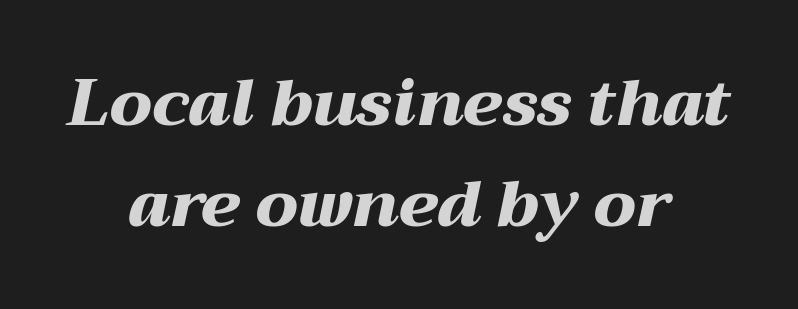
{"italic": "yes", "lean": "right", "slant_degrees": 12, "bold": "yes", "weight": "heavy", "width": "wide", "stroke_contrast": "medium", "x_height": "medium", "monospaced": "no", "underline": "no", "align": "center", "line_spacing": "normal", "line_spacing_ratio": 1.56, "letter_spacing": "normal", "letter_spacing_em": 0.0, "glyph_px": 65}
